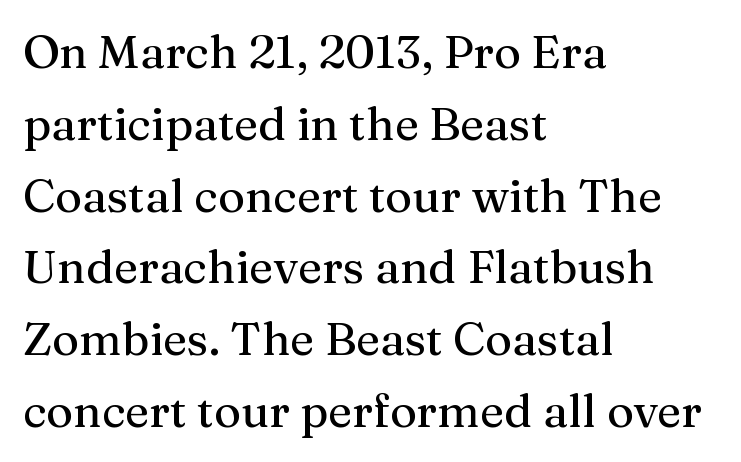
The font's upright variant was chosen for this text. Successive baselines arrive at the customary interval. Left-aligned paragraph, ragged on the right. Short note: letters normally spaced. Each letter keeps its own natural width here, so spacing adapts to shape. In terms of letterform style, serifs are clearly present.
